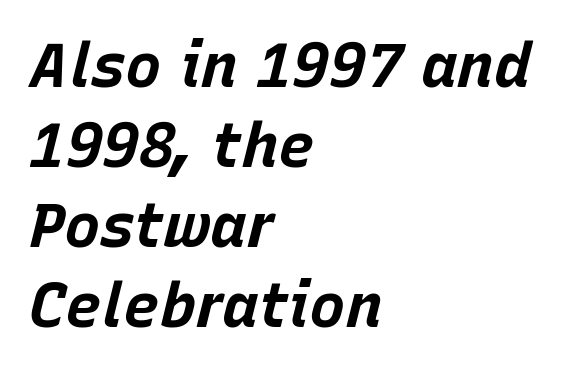
Q: Is the text bold? A: Yes.
Q: Is the text italic (slanted)? A: Yes, it leans right by about 15 degrees.
Q: Is the text underlined? A: No.
Q: How is the paragraph aligned? A: Left-aligned.
Q: Is the spacing between letters normal or unusually wide? A: Normal.
Q: Is the spacing between lines tight, normal or loose? A: Normal.
Q: Width (condensed, normal, or wide)? A: Normal.
Q: Stroke contrast? A: Low.
Q: x-height? A: Large.
Q: Monospaced? A: No.
